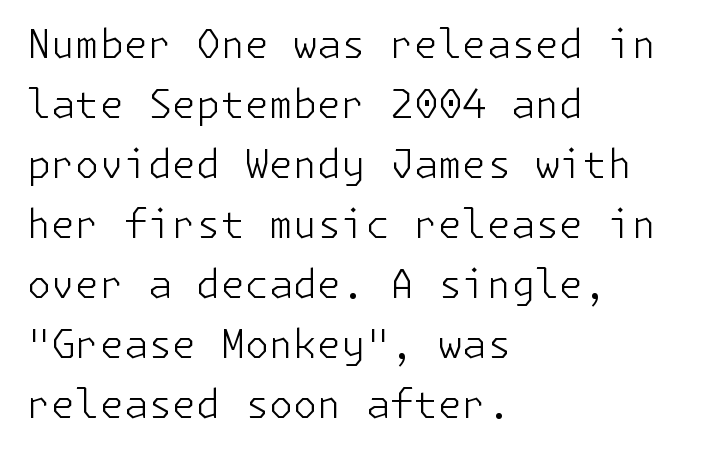
The image shows 39 px light sans-serif type, upright; set left-aligned, normal line spacing (1.54x), normal letter spacing, not underlined; low stroke contrast and a medium x-height.
